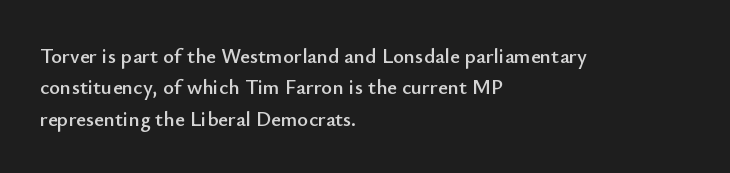
{"italic": "no", "underline": "no", "align": "left", "line_spacing": "normal", "line_spacing_ratio": 1.49, "letter_spacing": "normal", "letter_spacing_em": 0.0, "glyph_px": 21}
